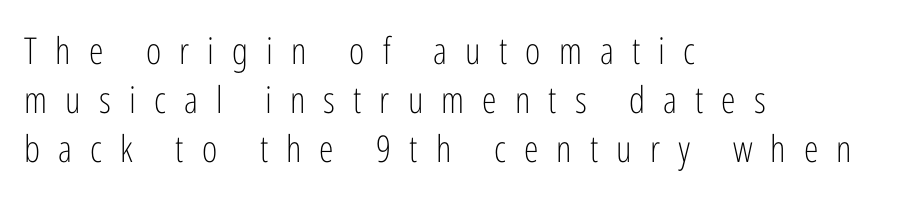
{"serif": "no", "italic": "no", "bold": "no", "weight": "light", "width": "condensed", "stroke_contrast": "low", "x_height": "medium", "monospaced": "no", "underline": "no", "align": "left", "line_spacing": "normal", "line_spacing_ratio": 1.33, "letter_spacing": "wide", "letter_spacing_em": 0.49, "glyph_px": 37}
